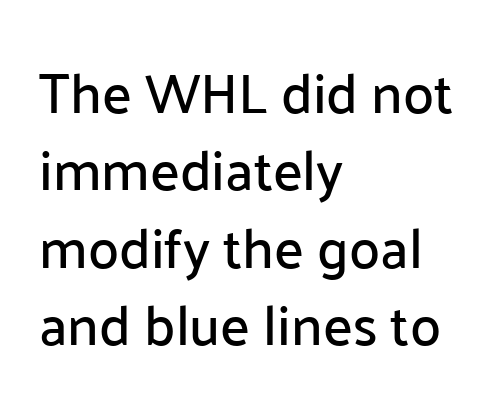
{"serif": "no", "italic": "no", "width": "normal", "stroke_contrast": "low", "x_height": "medium", "monospaced": "no", "underline": "no", "align": "left", "line_spacing": "normal", "line_spacing_ratio": 1.38, "letter_spacing": "normal", "letter_spacing_em": 0.0, "glyph_px": 56}
